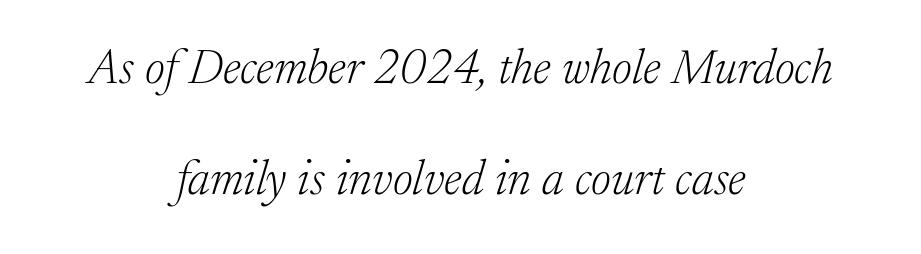
The image shows 48 px light serif type, italic (leaning right); set centered, loose line spacing (2.31x), normal letter spacing, not underlined; low stroke contrast and a medium x-height.
